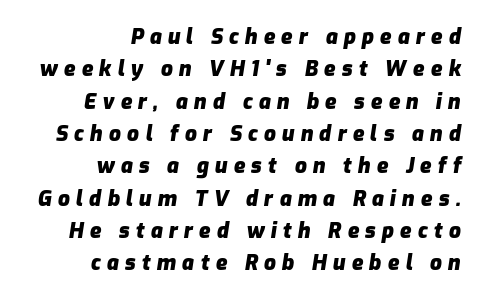
The image shows 21 px bold type, italic (leaning right); set right-aligned, normal line spacing (1.54x), unusually wide letter spacing (+0.29 em), not underlined.
